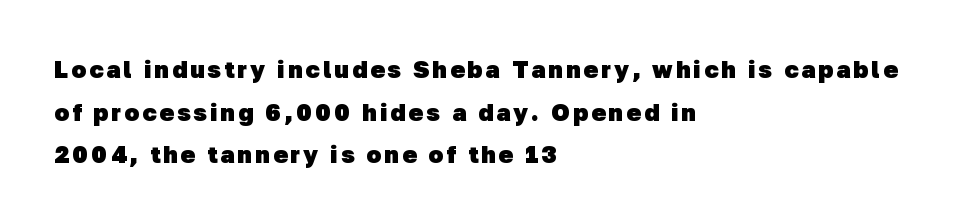
The image shows 24 px bold type; set left-aligned, line spacing 1.78x, not underlined.
